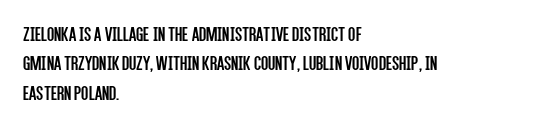
{"italic": "no", "bold": "no", "underline": "no", "align": "left", "line_spacing": "normal", "line_spacing_ratio": 1.4, "letter_spacing": "normal", "letter_spacing_em": 0.0, "glyph_px": 21}
